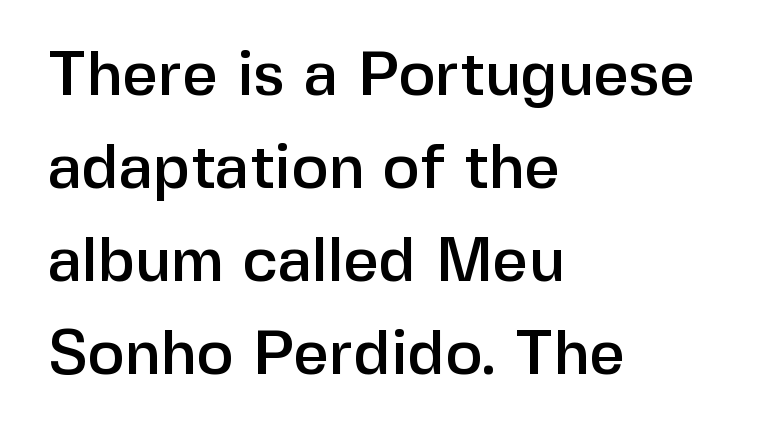
The image shows 62 px sans-serif type, upright; set left-aligned, normal line spacing (1.5x), normal letter spacing, not underlined; low stroke contrast and a medium x-height.
